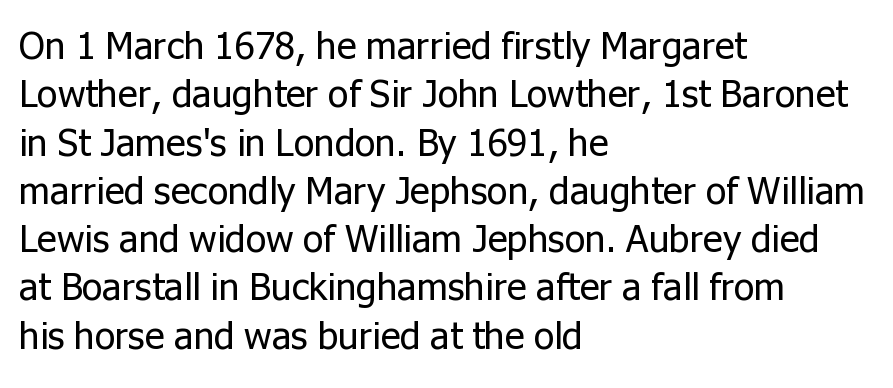
{"serif": "no", "italic": "no", "bold": "no", "weight": "regular", "width": "normal", "stroke_contrast": "low", "x_height": "medium", "monospaced": "no", "underline": "no", "align": "left", "line_spacing": "normal", "line_spacing_ratio": 1.27, "letter_spacing": "normal", "letter_spacing_em": 0.0, "glyph_px": 38}
